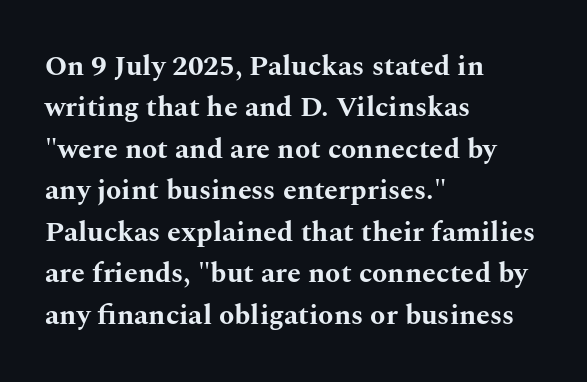
The image shows 28 px bold, wide serif type, upright; set left-aligned, normal line spacing (1.48x), normal letter spacing, not underlined; medium stroke contrast and a medium x-height.
